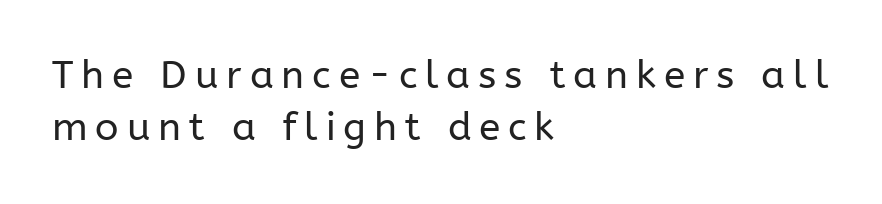
Vertical spacing — default. Descender tails drop into unmarked territory. Quick note: not italic, upright. Character widths vary here, with narrow letters taking less room than wide ones. Think standard paragraph weight, or any step lighter than that. The paragraph shown leans on its left margin.
